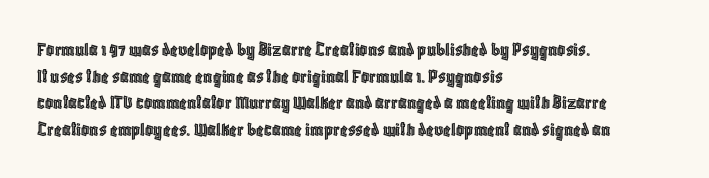
The image shows 20 px text type, upright; set left-aligned, normal line spacing (1.33x), normal letter spacing, not underlined.
